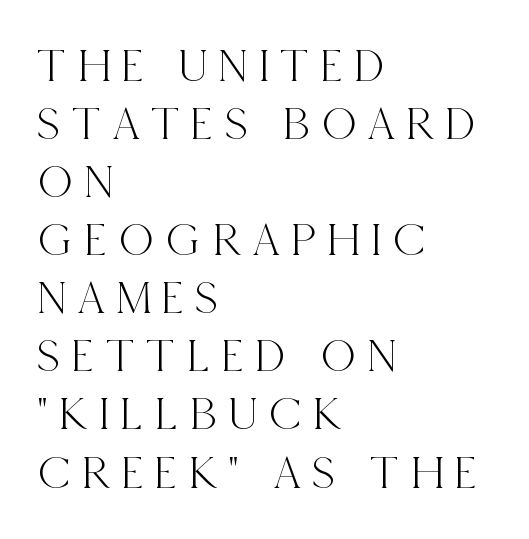
{"serif": "yes", "italic": "no", "width": "condensed", "x_height": "large", "monospaced": "no", "underline": "no", "align": "left", "line_spacing_ratio": 1.21, "letter_spacing": "wide", "letter_spacing_em": 0.24, "glyph_px": 48}
